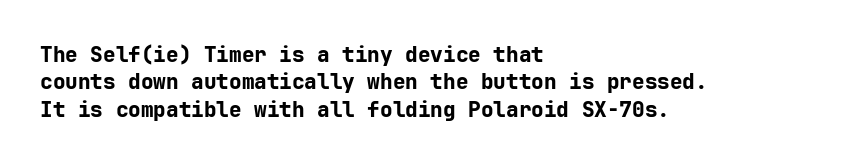
The rendering anchors every line to the left-hand side. This is the regular roman posture of the typeface. A normal amount of white space separates one row of letters from the next. The face used here is rendered with its standard letterfit. A clean baseline with only descenders dipping below it. The sample has been set heavy, in full bold.
